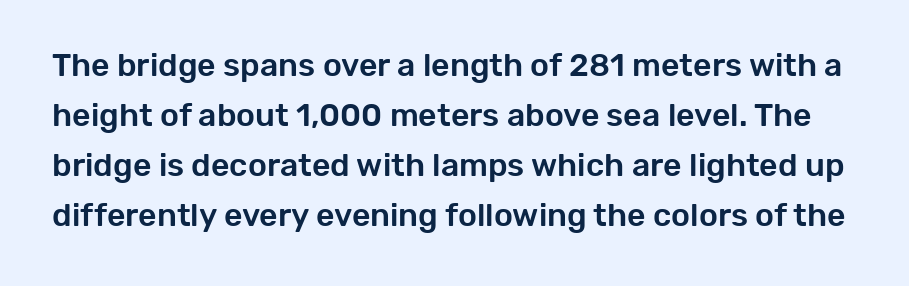
{"serif": "no", "italic": "no", "width": "normal", "stroke_contrast": "low", "x_height": "medium", "monospaced": "no", "underline": "no", "line_spacing": "normal", "line_spacing_ratio": 1.56, "letter_spacing": "normal", "letter_spacing_em": 0.0, "glyph_px": 32}
